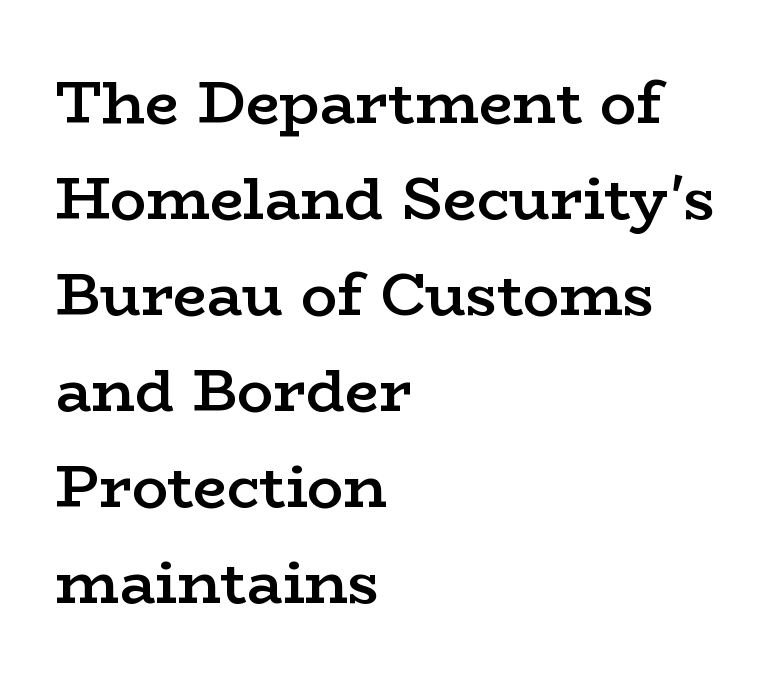
The image shows 60 px semibold, wide serif type, upright; set left-aligned, normal line spacing (1.6x), normal letter spacing, not underlined; low stroke contrast and a medium x-height.
